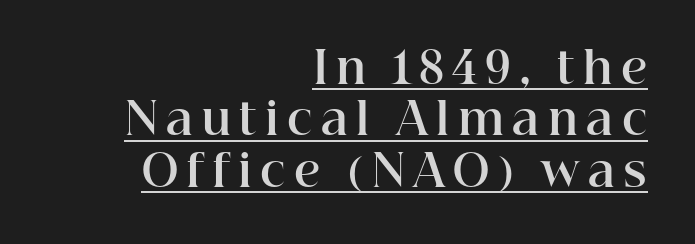
{"serif": "yes", "italic": "no", "bold": "yes", "weight": "bold", "width": "normal", "stroke_contrast": "high", "x_height": "medium", "monospaced": "no", "underline": "yes", "align": "right", "line_spacing_ratio": 1.17, "glyph_px": 44}
